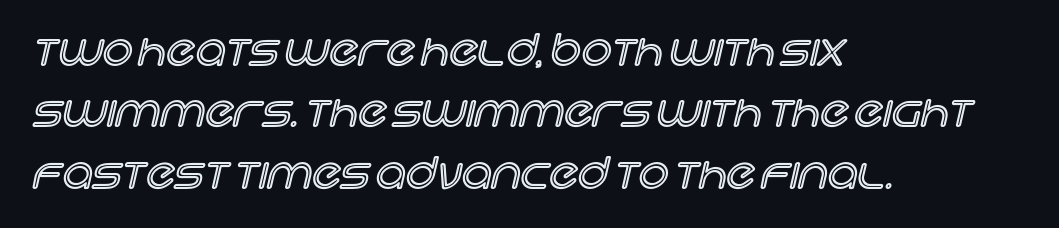
{"width": "normal", "x_height": "large", "monospaced": "no", "underline": "no", "align": "left", "line_spacing": "normal", "line_spacing_ratio": 1.46, "letter_spacing": "normal", "letter_spacing_em": 0.0, "glyph_px": 42}
